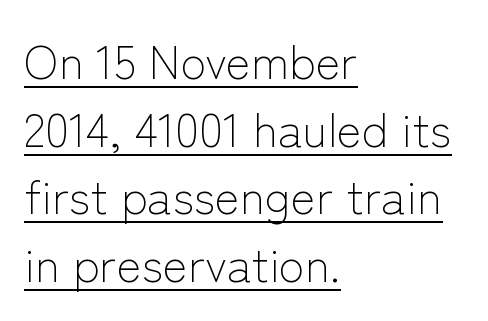
This reads as an unemphasized weight, regular at the heaviest. Regarding leading, the lines here are spaced in the standard way. In CSS terms this would be text-align: left. Look at the bottom of the vertical strokes: they stop flat, with no serifs. The letters sit at their default tracking, neither squeezed nor spread.
